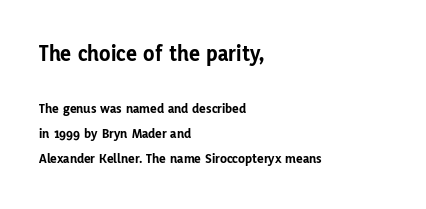
Quick note: not italic, upright. This sample uses plain, unmodified letter spacing. Visually, the top section dominates because its glyphs are scaled up. Underline: absent. Left-aligned paragraph, ragged on the right.
